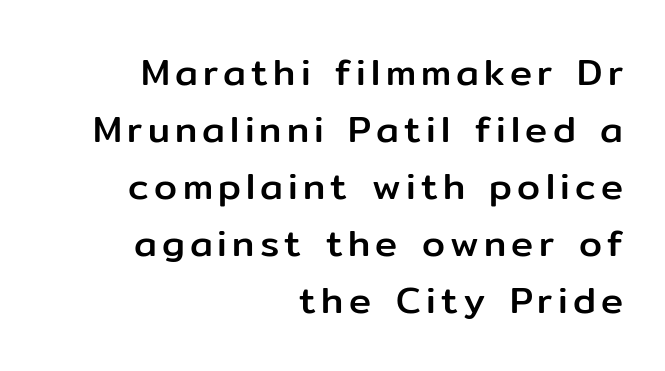
Here the designer chose a conventional face with non-uniform glyph widths. Do the letters lean? They stand straight. The lines are quadded right. This sample uses a sans-serif face. Each new line begins a customary step beneath the previous one. The baseline area is clear.
